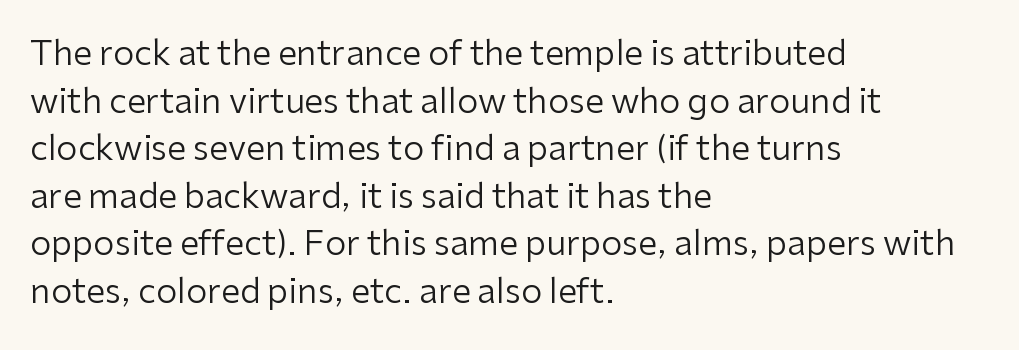
Check the space under the baseline: it is left empty. Weight: not bold — regular or lighter. Proportional: the letters do not fall into vertical columns. If you drew a line through each stem, it would be perfectly vertical. The letters sit at their default tracking, neither squeezed nor spread. Summary of vertical rhythm: regular, with standard interline spacing.
